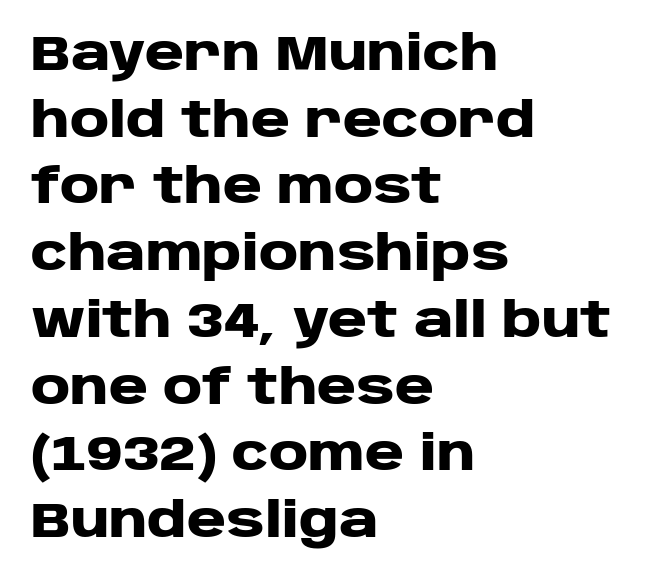
The image shows 48 px heavy, wide sans-serif type, upright; set left-aligned, normal line spacing (1.39x), normal letter spacing, not underlined; low stroke contrast and a large x-height.
